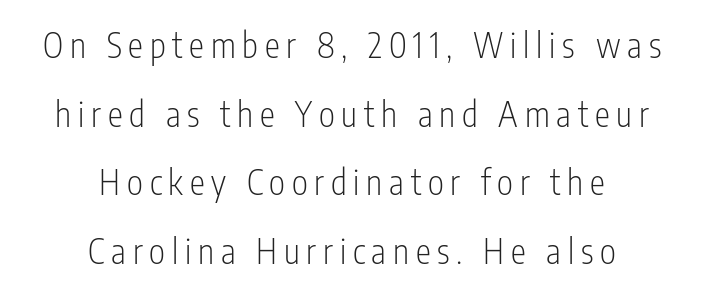
The image shows 34 px light, condensed sans-serif type, upright; set centered, loose line spacing (2.02x), unusually wide letter spacing (+0.2 em), not underlined; low stroke contrast and a medium x-height.
